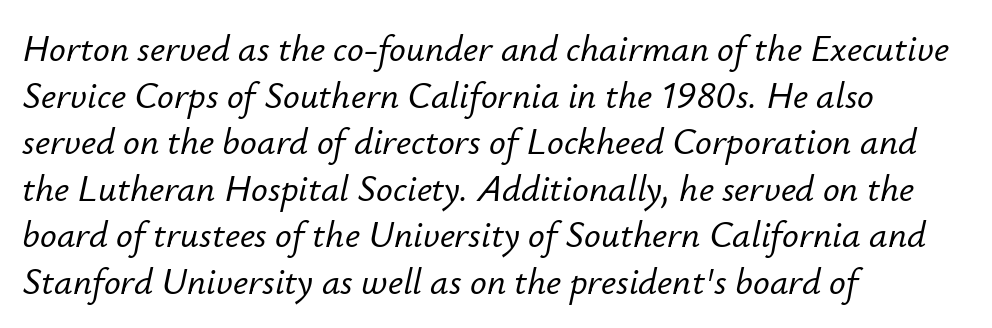
{"italic": "yes", "lean": "right", "slant_degrees": 12, "width": "normal", "stroke_contrast": "low", "x_height": "small", "monospaced": "no", "underline": "no", "align": "left", "line_spacing": "normal", "line_spacing_ratio": 1.26, "letter_spacing": "normal", "letter_spacing_em": 0.0, "glyph_px": 37}
